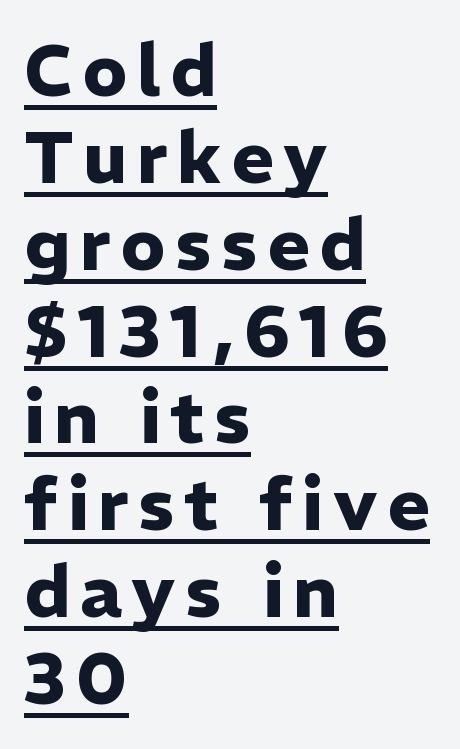
{"serif": "no", "italic": "no", "bold": "yes", "weight": "heavy", "width": "normal", "stroke_contrast": "low", "x_height": "medium", "monospaced": "no", "underline": "yes", "align": "left", "line_spacing_ratio": 1.19, "glyph_px": 73}
